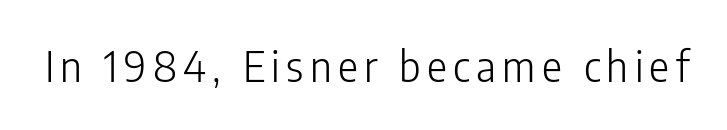
The image shows 42 px light, condensed sans-serif type, upright; set not underlined; low stroke contrast and a medium x-height.
